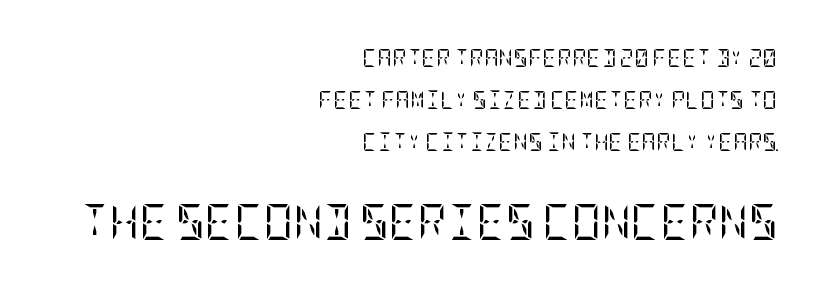
{"serif": "yes", "italic": "no", "bold": "no", "weight": "regular", "width": "condensed", "stroke_contrast": "low", "x_height": "large", "underline": "no", "align": "right", "line_spacing": "loose", "line_spacing_ratio": 2.34, "letter_spacing": "normal", "letter_spacing_em": 0.0, "larger_block": "second", "size_ratio": 2.0, "glyph_px": 36}
